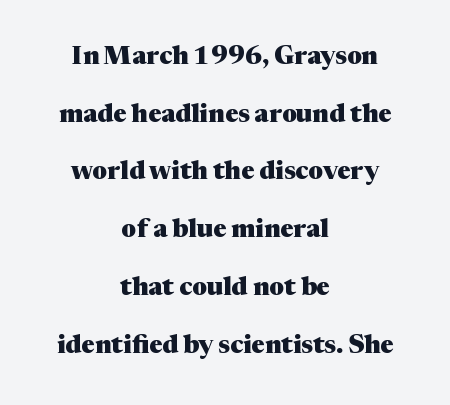
The image shows 25 px bold type, upright; set centered, loose line spacing (2.31x), normal letter spacing, not underlined.
